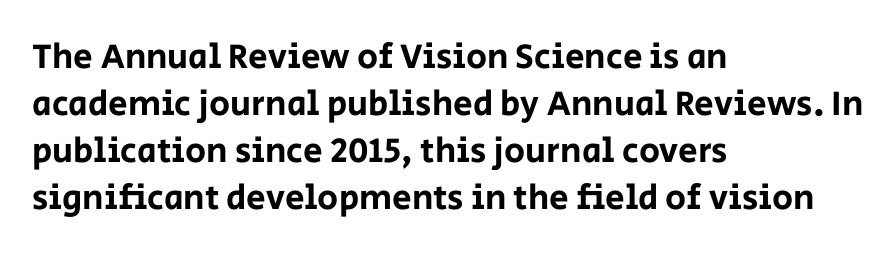
The image shows 35 px sans-serif type, upright; set left-aligned, normal line spacing (1.34x), normal letter spacing, not underlined; low stroke contrast and a large x-height.
